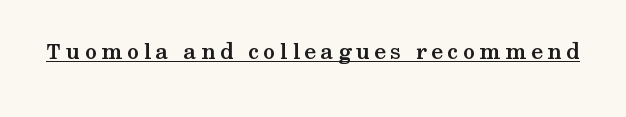
The string is rendered with underlining switched on. The face used here has the dense, thick strokes of a bold. This is roman type, the default non-slanted kind.
